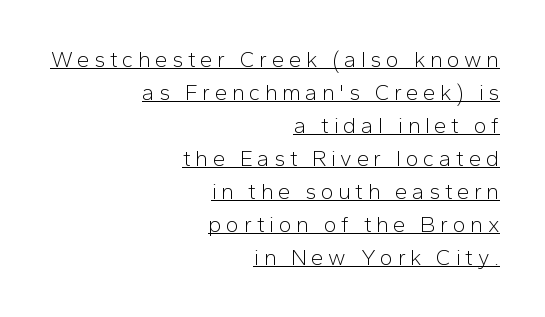
Q: Is the text bold? A: No.
Q: Is the text italic (slanted)? A: No, it is upright.
Q: Is the text underlined? A: Yes.
Q: How is the paragraph aligned? A: Right-aligned.
Q: Is the spacing between letters normal or unusually wide? A: Unusually wide.
Q: Is the spacing between lines tight, normal or loose? A: Normal.
